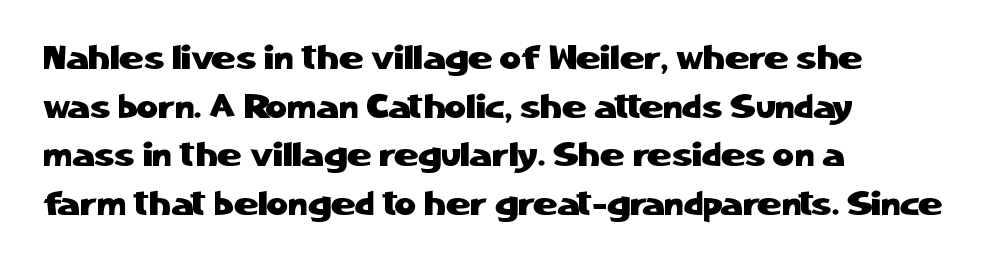
The image shows 33 px sans-serif type, upright; set left-aligned, normal line spacing (1.47x), normal letter spacing, not underlined; low stroke contrast and a medium x-height.
